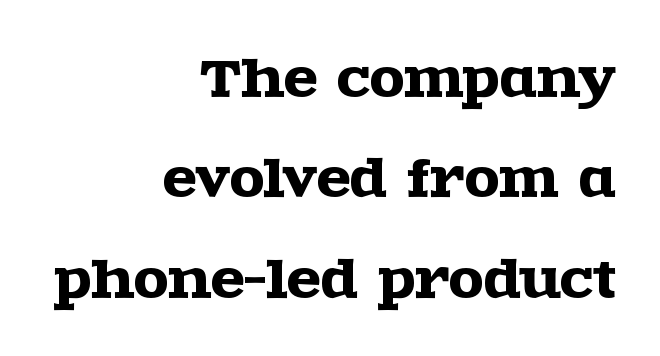
{"serif": "yes", "italic": "no", "width": "wide", "x_height": "large", "monospaced": "no", "underline": "no", "align": "right", "line_spacing": "loose", "line_spacing_ratio": 2.01, "letter_spacing": "normal", "letter_spacing_em": 0.0, "glyph_px": 50}
